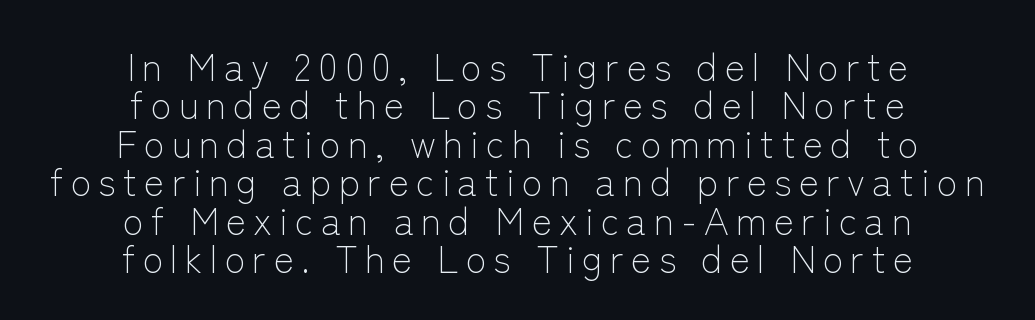
Q: Is the text bold? A: No.
Q: Is the text italic (slanted)? A: No, it is upright.
Q: Is the typeface a serif or a sans-serif typeface? A: Sans-serif.
Q: Is the text underlined? A: No.
Q: How is the paragraph aligned? A: Centered.
Q: Is the spacing between lines tight, normal or loose? A: Tight.
Q: Width (condensed, normal, or wide)? A: Normal.
Q: Stroke contrast? A: Low.
Q: x-height? A: Medium.
Q: Monospaced? A: No.
